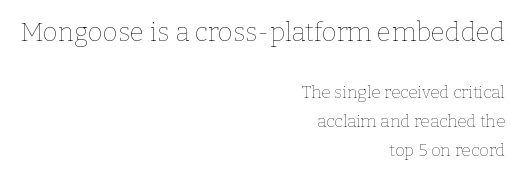
Q: Is the text bold? A: No.
Q: Is the text italic (slanted)? A: No, it is upright.
Q: Is the text underlined? A: No.
Q: How is the paragraph aligned? A: Right-aligned.
Q: Is the spacing between letters normal or unusually wide? A: Normal.
Q: Which block of text is set in a larger size, the first (top) or the second (bottom)? A: The first (top) one.
